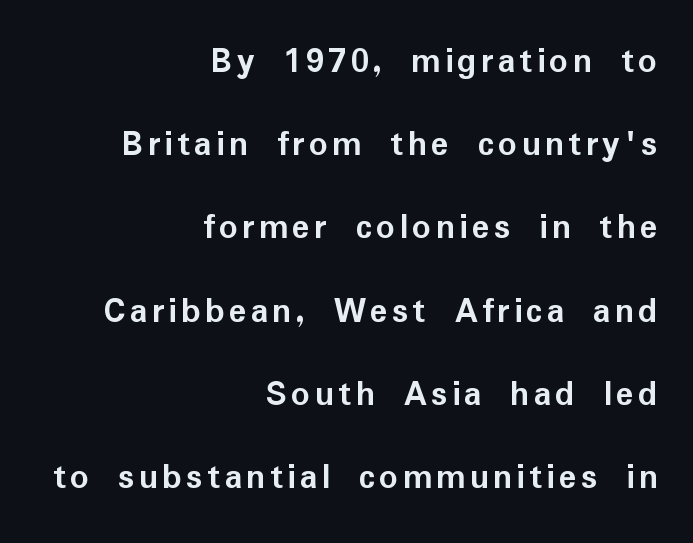
The image shows 37 px semibold sans-serif type, upright; set right-aligned, loose line spacing (2.25x), not underlined; low stroke contrast and a medium x-height.
